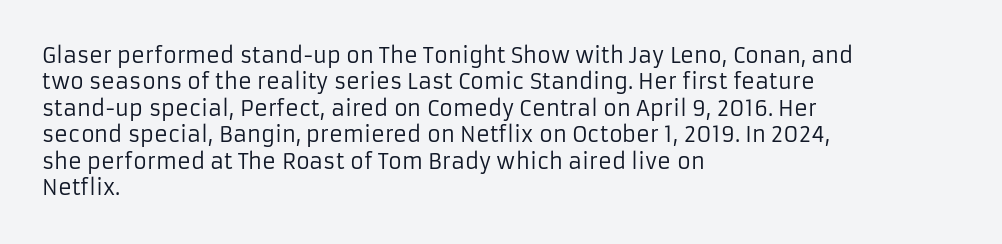
The rendering uses a moderate line-height, typical for paragraphs. Only glyphs here, with clear space below each row. The passage is arranged the way most books set body copy — flush left. Spacing between characters is what you'd get straight out of the box.
